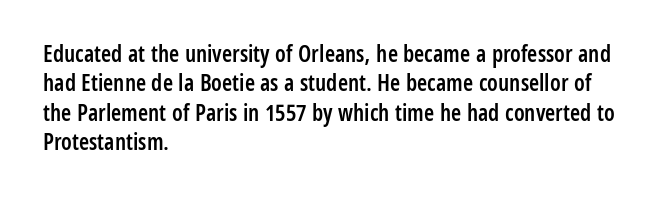
The image shows 23 px text type, upright; set left-aligned, normal line spacing (1.28x), normal letter spacing, not underlined.
